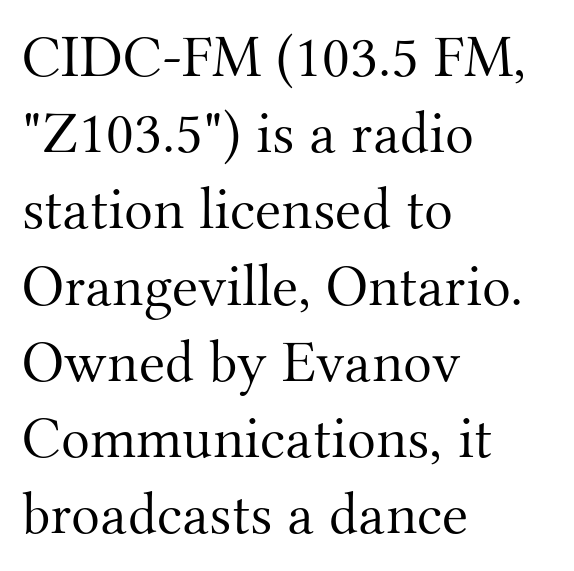
Q: Is the text bold? A: No.
Q: Is the text italic (slanted)? A: No, it is upright.
Q: Is the typeface a serif or a sans-serif typeface? A: Serif.
Q: Is the text underlined? A: No.
Q: How is the paragraph aligned? A: Left-aligned.
Q: Is the spacing between letters normal or unusually wide? A: Normal.
Q: Is the spacing between lines tight, normal or loose? A: Normal.
Q: Width (condensed, normal, or wide)? A: Normal.
Q: Stroke contrast? A: Medium.
Q: x-height? A: Small.
Q: Monospaced? A: No.
